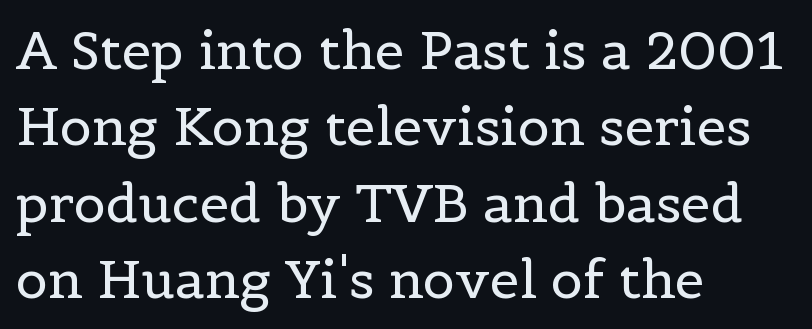
{"serif": "yes", "italic": "no", "bold": "no", "weight": "regular", "width": "normal", "x_height": "medium", "monospaced": "no", "underline": "no", "align": "left", "line_spacing": "normal", "line_spacing_ratio": 1.44, "letter_spacing": "normal", "letter_spacing_em": 0.0, "glyph_px": 53}
